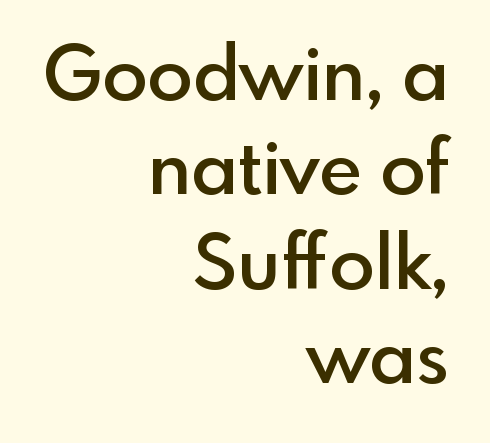
{"serif": "no", "italic": "no", "bold": "semi", "weight": "semibold", "width": "normal", "x_height": "small", "monospaced": "no", "underline": "no", "align": "right", "line_spacing": "normal", "line_spacing_ratio": 1.26, "letter_spacing": "normal", "letter_spacing_em": 0.0, "glyph_px": 75}
